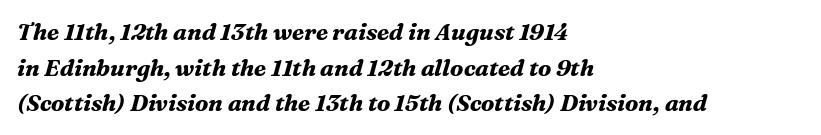
{"italic": "yes", "lean": "right", "slant_degrees": 16, "bold": "yes", "underline": "no", "align": "left", "line_spacing": "normal", "line_spacing_ratio": 1.55, "letter_spacing": "normal", "letter_spacing_em": 0.0, "glyph_px": 23}
